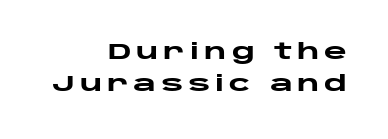
{"italic": "no", "bold": "yes", "underline": "no", "align": "right", "line_spacing": "normal", "line_spacing_ratio": 1.47, "letter_spacing": "wide", "letter_spacing_em": 0.22, "glyph_px": 22}
